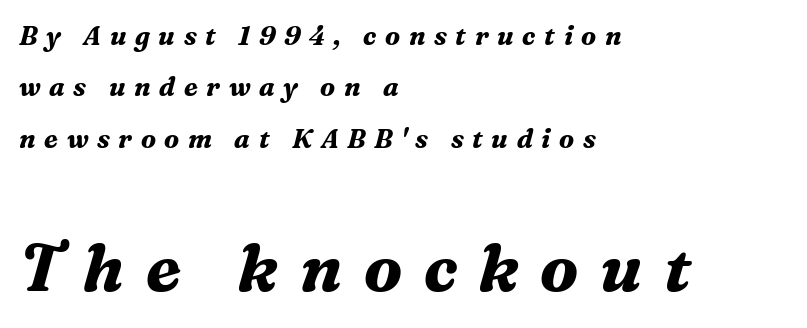
Q: Is the text bold? A: Yes.
Q: Is the text italic (slanted)? A: Yes, it leans right by about 16 degrees.
Q: Is the typeface a serif or a sans-serif typeface? A: Serif.
Q: Is the text underlined? A: No.
Q: How is the paragraph aligned? A: Left-aligned.
Q: Is the spacing between letters normal or unusually wide? A: Unusually wide.
Q: Is the spacing between lines tight, normal or loose? A: Loose.
Q: Which block of text is set in a larger size, the first (top) or the second (bottom)? A: The second (bottom) one.
Q: Width (condensed, normal, or wide)? A: Normal.
Q: Stroke contrast? A: Medium.
Q: x-height? A: Medium.
Q: Monospaced? A: No.
